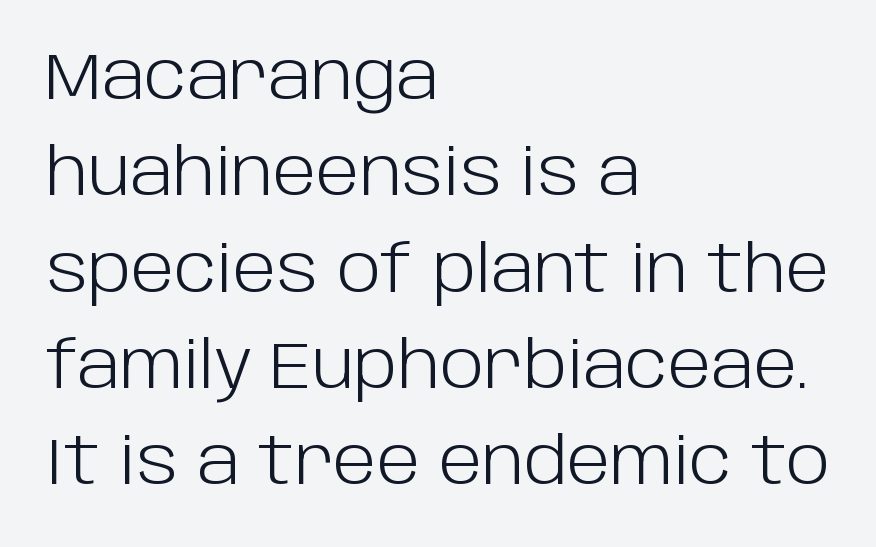
The image shows 66 px light sans-serif type, upright; set left-aligned, normal line spacing (1.46x), normal letter spacing, not underlined; low stroke contrast and a large x-height.
